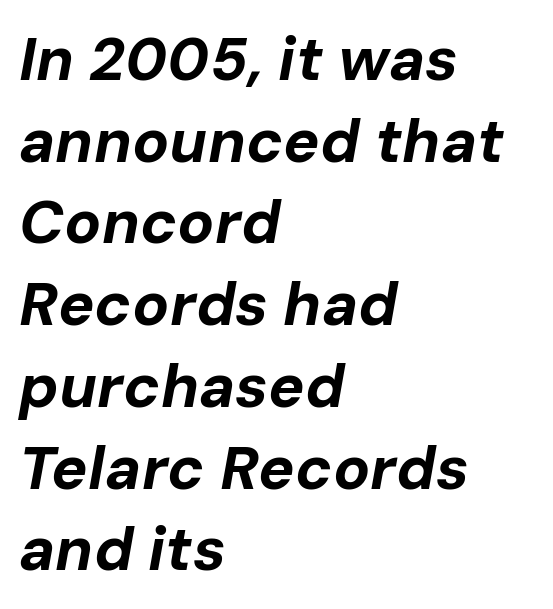
Q: Is the text bold? A: Yes.
Q: Is the text italic (slanted)? A: Yes, it leans right by about 10 degrees.
Q: Is the text underlined? A: No.
Q: How is the paragraph aligned? A: Left-aligned.
Q: Is the spacing between letters normal or unusually wide? A: Normal.
Q: Is the spacing between lines tight, normal or loose? A: Normal.
Q: Width (condensed, normal, or wide)? A: Normal.
Q: Stroke contrast? A: Low.
Q: x-height? A: Medium.
Q: Monospaced? A: No.
